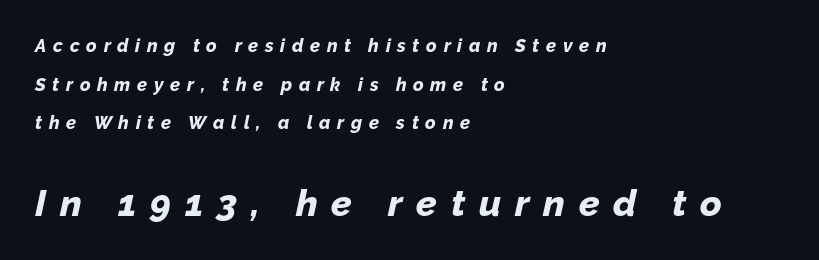
The image shows 37 px bold type, italic (leaning right); set left-aligned, loose line spacing (2.15x), unusually wide letter spacing (+0.37 em), not underlined; the second (bottom) block is 2.06x larger; low stroke contrast and a medium x-height.
